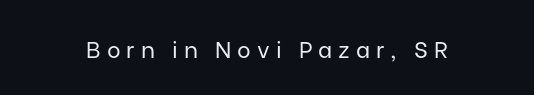
{"italic": "no", "bold": "no", "underline": "no", "letter_spacing": "wide", "letter_spacing_em": 0.26, "glyph_px": 23}
